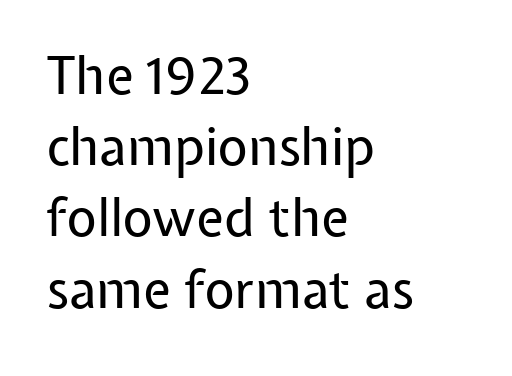
{"serif": "no", "italic": "no", "bold": "no", "weight": "regular", "width": "normal", "stroke_contrast": "low", "x_height": "medium", "monospaced": "no", "underline": "no", "align": "left", "line_spacing": "normal", "line_spacing_ratio": 1.37, "letter_spacing": "normal", "letter_spacing_em": 0.0, "glyph_px": 52}
